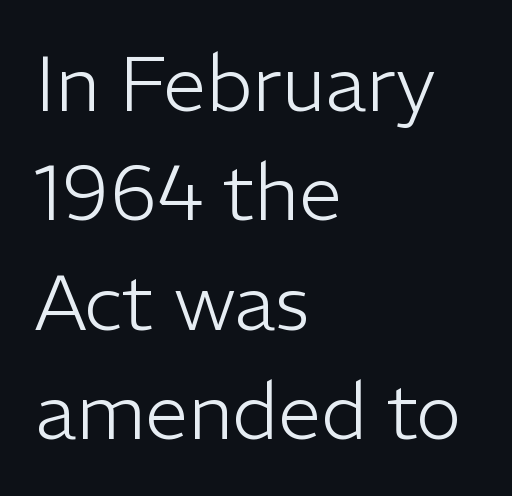
{"serif": "no", "italic": "no", "bold": "no", "weight": "light", "width": "normal", "stroke_contrast": "low", "x_height": "medium", "monospaced": "no", "underline": "no", "align": "left", "line_spacing": "normal", "line_spacing_ratio": 1.42, "letter_spacing": "normal", "letter_spacing_em": 0.0, "glyph_px": 77}
